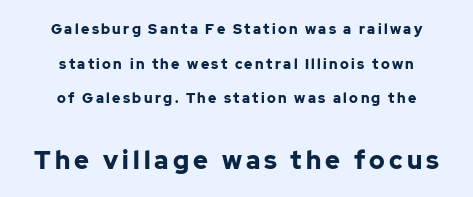
Widely set lines give the paragraph a tall, airy silhouette. The lines in this sample share a center point and differ in where they start and stop. Beneath every word, the page is bare. The lettering stays uniformly vertical, giving the passage a roman look. The second block has been scaled up relative to the first. How heavy is the stroke? Heavy — this is a bold.
